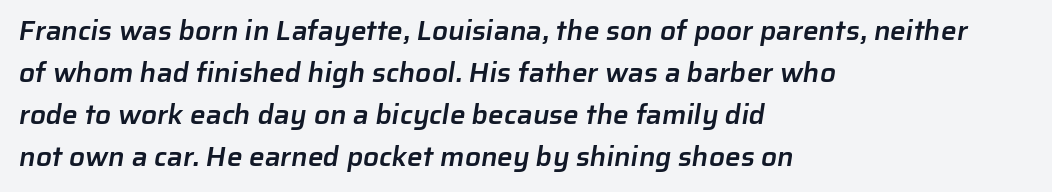
The image shows 28 px semibold sans-serif type; set left-aligned, normal line spacing (1.5x), normal letter spacing, not underlined; low stroke contrast and a medium x-height.
